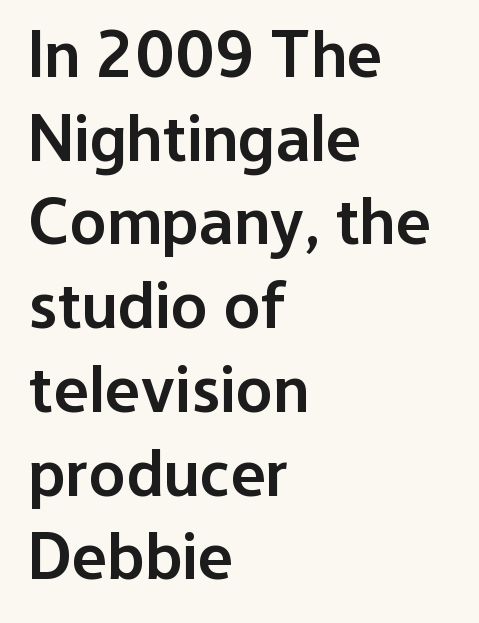
Q: Is the text bold? A: Semi-bold.
Q: Is the text italic (slanted)? A: No, it is upright.
Q: Is the typeface a serif or a sans-serif typeface? A: Sans-serif.
Q: Is the text underlined? A: No.
Q: How is the paragraph aligned? A: Left-aligned.
Q: Is the spacing between letters normal or unusually wide? A: Normal.
Q: Is the spacing between lines tight, normal or loose? A: Normal.
Q: Width (condensed, normal, or wide)? A: Normal.
Q: Stroke contrast? A: Low.
Q: x-height? A: Medium.
Q: Monospaced? A: No.
